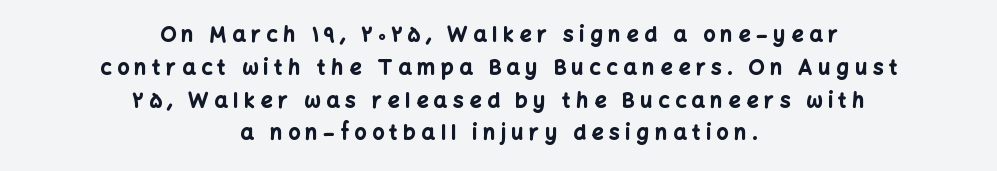
Quick note: interline space is typical. Short and long lines alike share a common midpoint. This sample uses an upright cut, with every glyph sitting square on the baseline. You could only call the tracking loose — the letters float apart.
